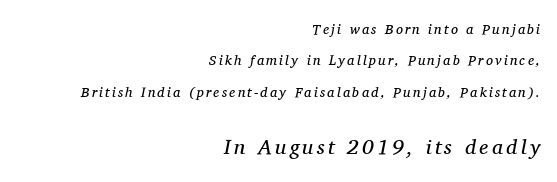
{"italic": "yes", "lean": "right", "slant_degrees": 11, "bold": "no", "underline": "no", "align": "right", "line_spacing": "loose", "line_spacing_ratio": 2.25, "larger_block": "second", "size_ratio": 1.5, "glyph_px": 21}
